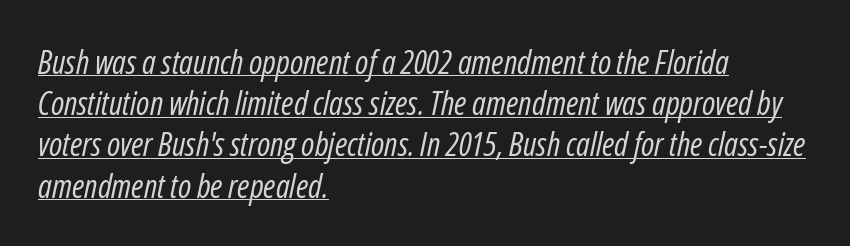
Tall strokes in this sample are angled rather than plumb. Think of a printed novel: that variable character pitch is what you see here. Here the glyphs are tracked normally, forming tight word shapes. The glyphs are accompanied by a horizontal stroke just below them. The characters are drawn with everyday or finer stroke widths.
